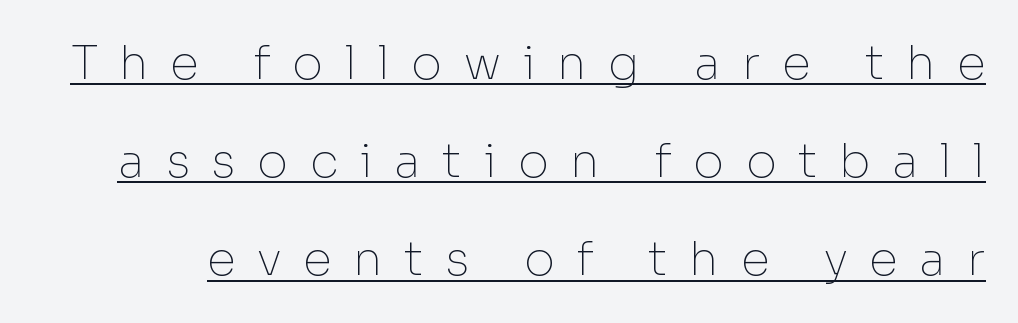
{"serif": "no", "italic": "no", "bold": "no", "weight": "thin", "width": "normal", "stroke_contrast": "low", "x_height": "medium", "monospaced": "no", "underline": "yes", "line_spacing": "loose", "line_spacing_ratio": 2.09, "letter_spacing": "wide", "letter_spacing_em": 0.46, "glyph_px": 47}
